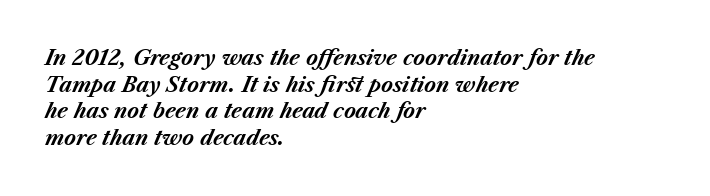
Q: Is the text bold? A: Yes.
Q: Is the text italic (slanted)? A: Yes, it leans right by about 23 degrees.
Q: Is the text underlined? A: No.
Q: How is the paragraph aligned? A: Left-aligned.
Q: Is the spacing between letters normal or unusually wide? A: Normal.
Q: Is the spacing between lines tight, normal or loose? A: Normal.
